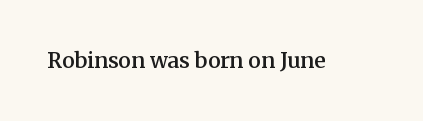
Typesetter's note: demi weight, one step under bold. The specimen omits any rule beneath the text block's lines. Is there any slant? The stems are plumb. Does extra space separate the letters? No, they use regular spacing.
